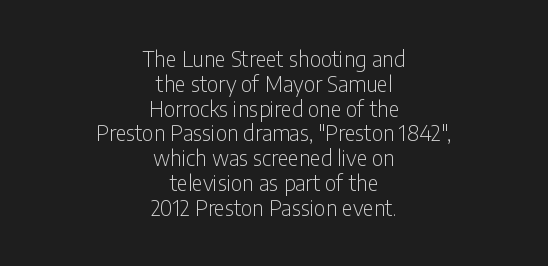
Q: Is the text bold? A: No.
Q: Is the text italic (slanted)? A: No, it is upright.
Q: Is the text underlined? A: No.
Q: How is the paragraph aligned? A: Centered.
Q: Is the spacing between letters normal or unusually wide? A: Normal.
